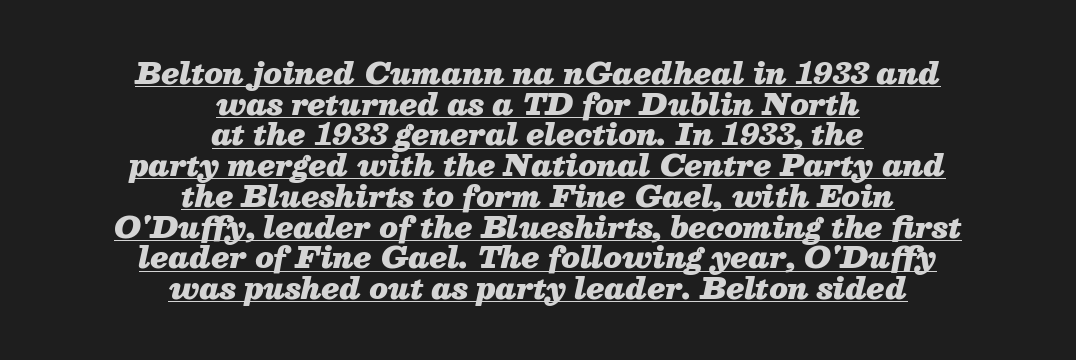
The image shows 29 px heavy type, italic (leaning right); set centered, tight line spacing (1.06x), normal letter spacing, underlined; medium stroke contrast and a medium x-height.
